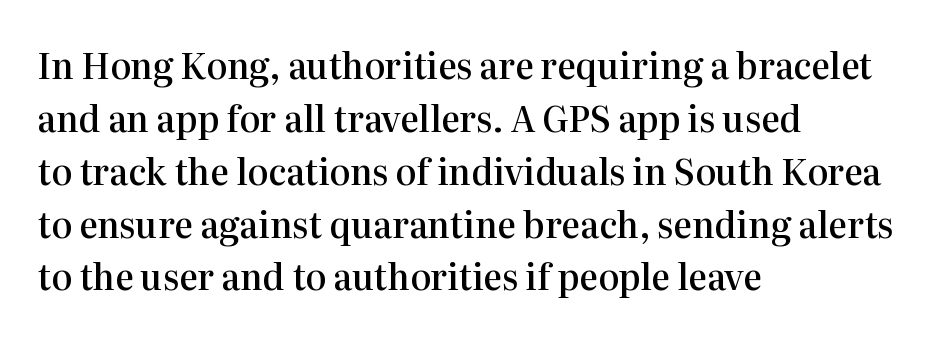
{"serif": "yes", "italic": "no", "bold": "semi", "weight": "semibold", "width": "normal", "stroke_contrast": "high", "x_height": "medium", "monospaced": "no", "underline": "no", "align": "left", "line_spacing": "normal", "line_spacing_ratio": 1.51, "letter_spacing": "normal", "letter_spacing_em": 0.0, "glyph_px": 35}
